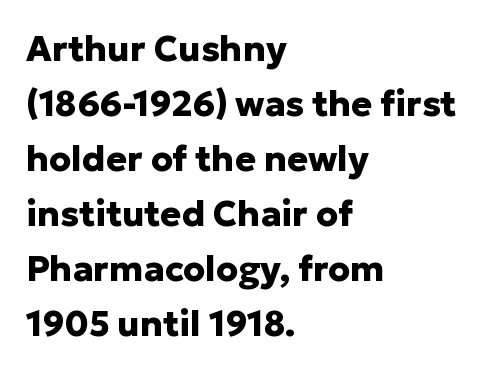
Type without underlining. Typeset ragged right — the left edge is the straight one. Is this a fixed-width face? No — the glyphs have proportional, varying widths. Between one letter and the next there's only the usual sliver of space.
